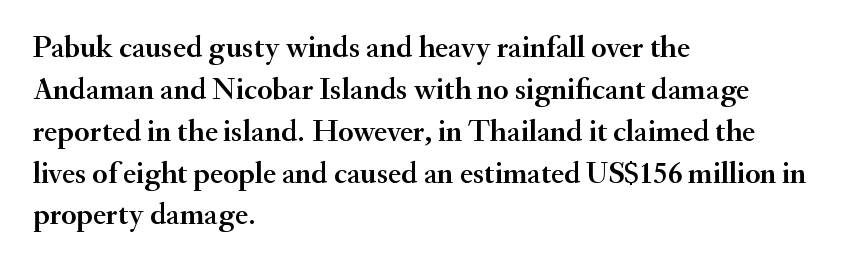
Q: Is the text italic (slanted)? A: No, it is upright.
Q: Is the typeface a serif or a sans-serif typeface? A: Serif.
Q: Is the text underlined? A: No.
Q: How is the paragraph aligned? A: Left-aligned.
Q: Is the spacing between letters normal or unusually wide? A: Normal.
Q: Is the spacing between lines tight, normal or loose? A: Normal.
Q: Width (condensed, normal, or wide)? A: Normal.
Q: Stroke contrast? A: Medium.
Q: x-height? A: Small.
Q: Monospaced? A: No.
